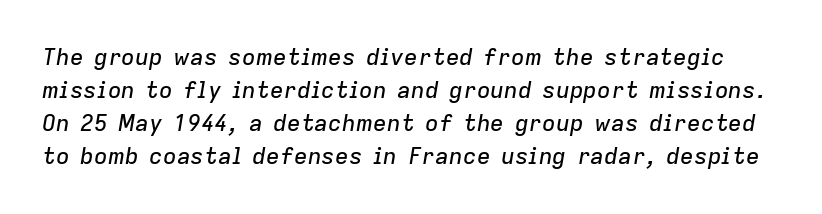
{"italic": "yes", "lean": "right", "slant_degrees": 9, "underline": "no", "line_spacing": "normal", "line_spacing_ratio": 1.44, "letter_spacing": "normal", "letter_spacing_em": 0.0, "glyph_px": 23}
